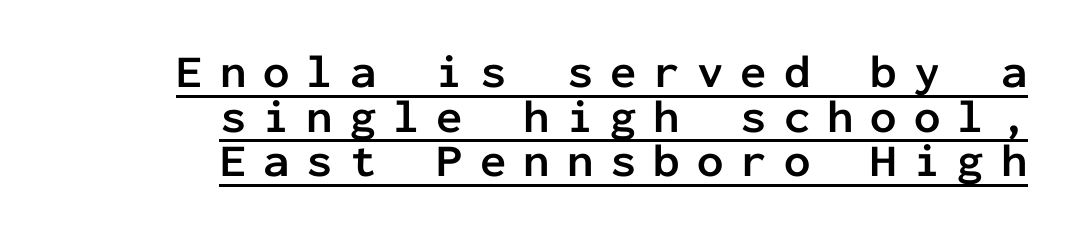
The image shows 47 px semibold sans-serif type, upright, monospaced; set right-aligned, tight line spacing (0.95x), unusually wide letter spacing (+0.36 em), underlined; low stroke contrast and a medium x-height.
